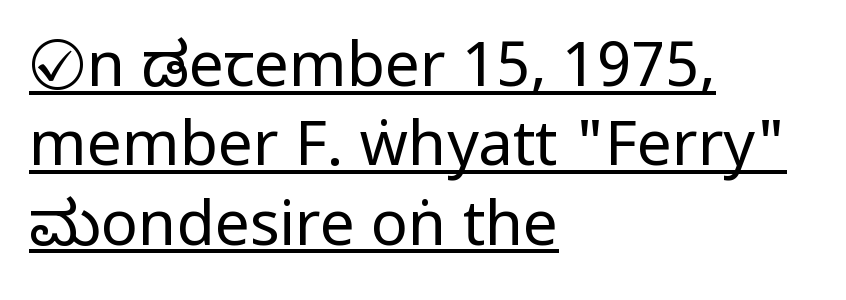
The image shows 62 px regular-weight, condensed sans-serif type, upright; set left-aligned, normal line spacing (1.28x), normal letter spacing, underlined; low stroke contrast and a large x-height.
